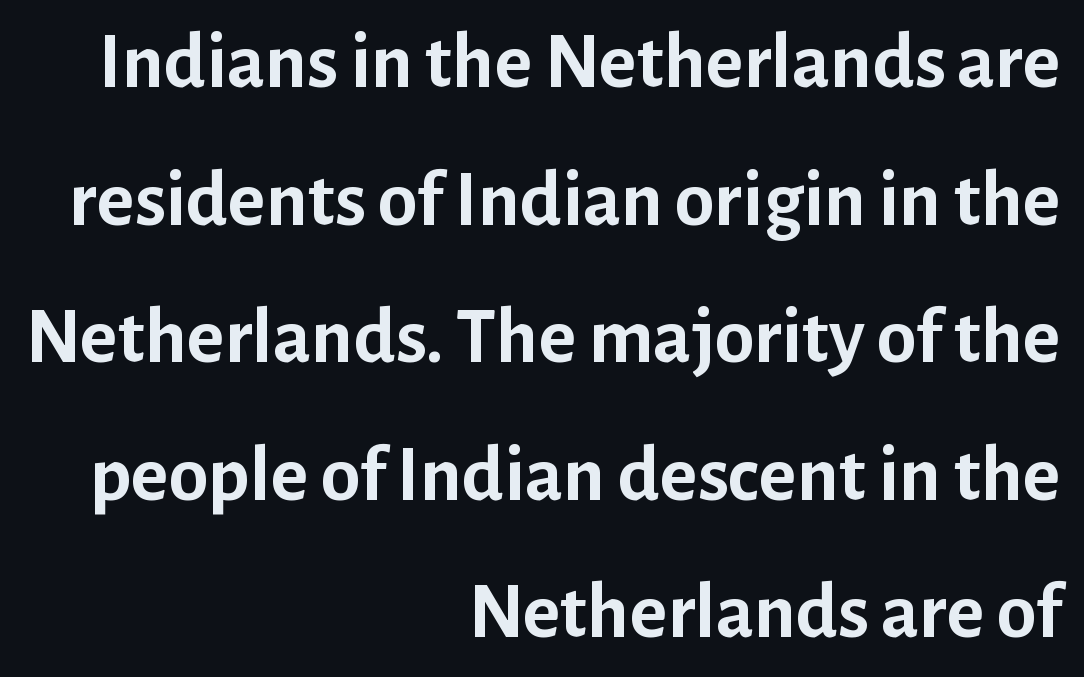
{"serif": "no", "italic": "no", "bold": "yes", "weight": "semibold", "width": "normal", "stroke_contrast": "low", "x_height": "medium", "monospaced": "no", "underline": "no", "align": "right", "line_spacing_ratio": 1.72, "letter_spacing": "normal", "letter_spacing_em": 0.0, "glyph_px": 80}
